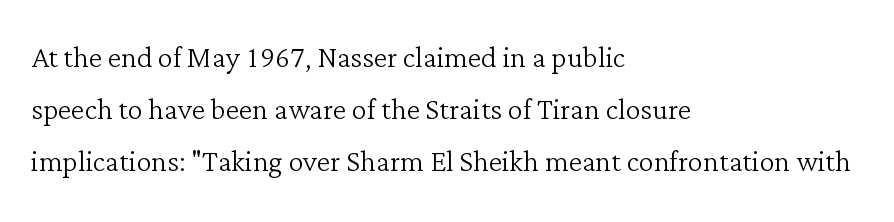
{"serif": "yes", "italic": "no", "bold": "no", "weight": "light", "width": "normal", "stroke_contrast": "low", "x_height": "medium", "monospaced": "no", "underline": "no", "align": "left", "line_spacing": "normal", "line_spacing_ratio": 1.37, "letter_spacing": "normal", "letter_spacing_em": 0.0, "glyph_px": 38}
